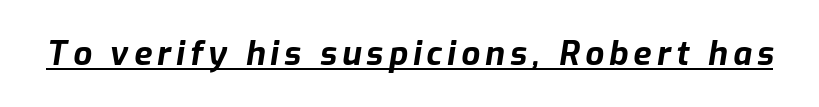
Q: Is the text bold? A: Yes.
Q: Is the text italic (slanted)? A: Yes, it leans right by about 9 degrees.
Q: Is the text underlined? A: Yes.
Q: Width (condensed, normal, or wide)? A: Normal.
Q: Stroke contrast? A: Low.
Q: x-height? A: Medium.
Q: Monospaced? A: No.
